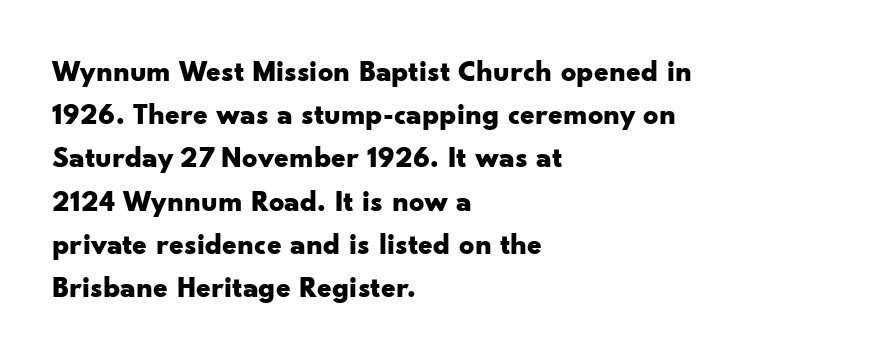
The image shows 30 px bold, wide sans-serif type, upright; set left-aligned, normal line spacing (1.44x), normal letter spacing, not underlined; low stroke contrast and a small x-height.
